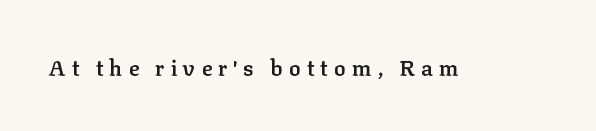
{"italic": "no", "bold": "semi", "underline": "no", "letter_spacing": "wide", "letter_spacing_em": 0.27, "glyph_px": 22}
